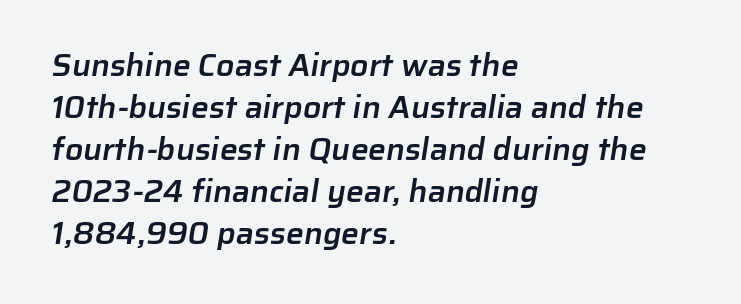
The image shows 32 px semibold sans-serif type; set left-aligned, normal line spacing (1.31x), normal letter spacing, not underlined; low stroke contrast and a medium x-height.
